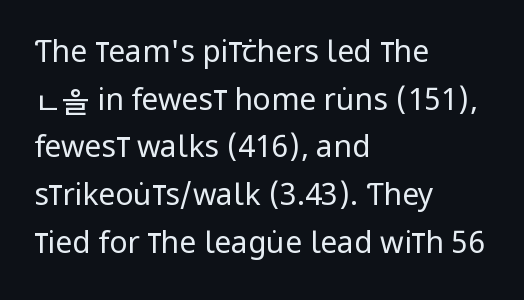
This sample has the flowing, uneven cadence of proportional lettering. Decoration check: the copy has no underline. Short and long lines alike share a common starting point at left. A normal amount of white space separates one row of letters from the next. The lettering stays uniformly vertical, giving the passage a roman look.
